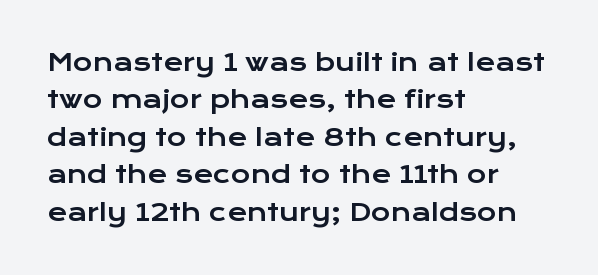
{"italic": "no", "underline": "no", "align": "left", "line_spacing": "normal", "line_spacing_ratio": 1.56, "letter_spacing": "normal", "letter_spacing_em": 0.0, "glyph_px": 24}
